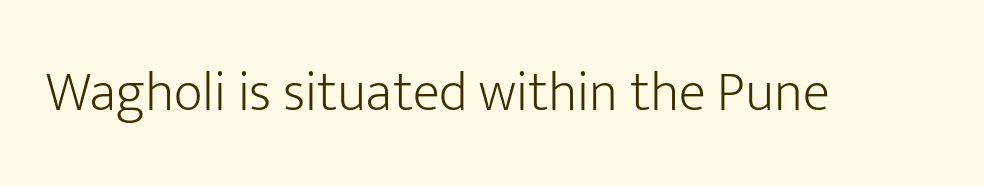
The image shows 56 px light sans-serif type, upright; set normal letter spacing, not underlined; low stroke contrast and a medium x-height.
